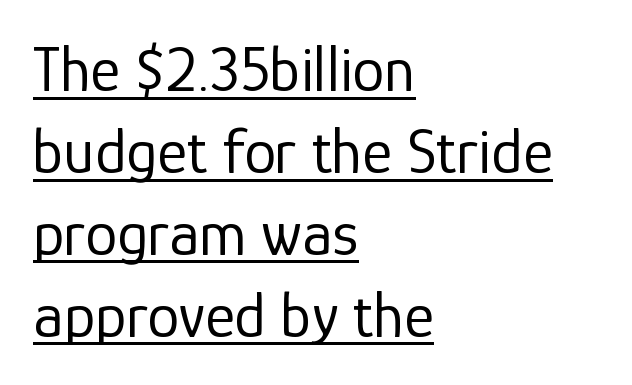
{"serif": "no", "italic": "no", "bold": "no", "weight": "regular", "width": "normal", "stroke_contrast": "low", "x_height": "medium", "monospaced": "no", "underline": "yes", "align": "left", "line_spacing": "normal", "line_spacing_ratio": 1.28, "letter_spacing": "normal", "letter_spacing_em": 0.0, "glyph_px": 64}
